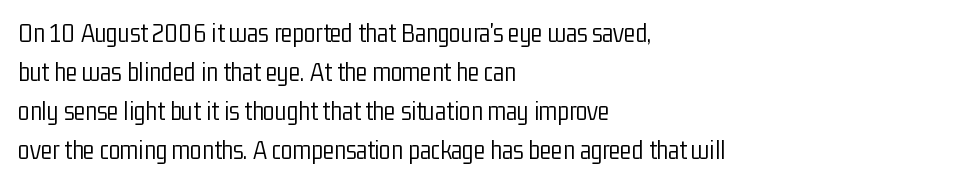
Q: Is the text bold? A: No.
Q: Is the text italic (slanted)? A: No, it is upright.
Q: Is the text underlined? A: No.
Q: How is the paragraph aligned? A: Left-aligned.
Q: Is the spacing between letters normal or unusually wide? A: Normal.
Q: Is the spacing between lines tight, normal or loose? A: Normal.
